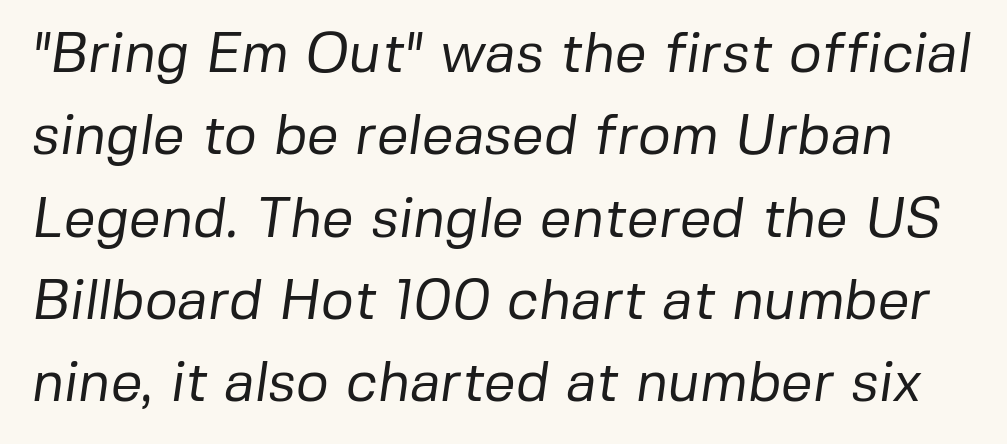
Q: Is the text bold? A: No.
Q: Is the typeface a serif or a sans-serif typeface? A: Sans-serif.
Q: Is the text underlined? A: No.
Q: Is the spacing between letters normal or unusually wide? A: Normal.
Q: Is the spacing between lines tight, normal or loose? A: Normal.
Q: Width (condensed, normal, or wide)? A: Normal.
Q: Stroke contrast? A: Low.
Q: x-height? A: Medium.
Q: Monospaced? A: No.
